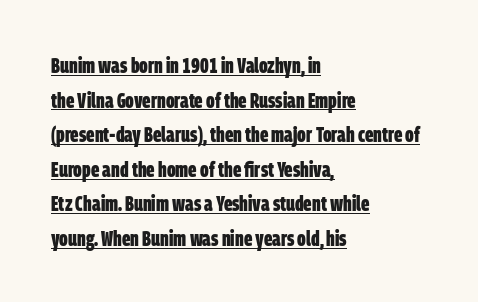
The image shows 22 px bold type; set left-aligned, normal line spacing (1.57x), normal letter spacing, underlined.
